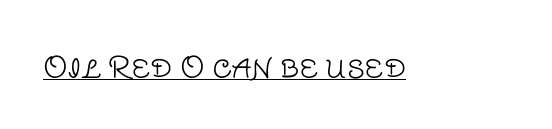
Q: Is the text bold? A: No.
Q: Is the text italic (slanted)? A: Yes.
Q: Is the typeface a serif or a sans-serif typeface? A: Sans-serif.
Q: Is the text underlined? A: Yes.
Q: Is the spacing between letters normal or unusually wide? A: Normal.
Q: Width (condensed, normal, or wide)? A: Normal.
Q: Stroke contrast? A: Low.
Q: x-height? A: Large.
Q: Monospaced? A: No.
